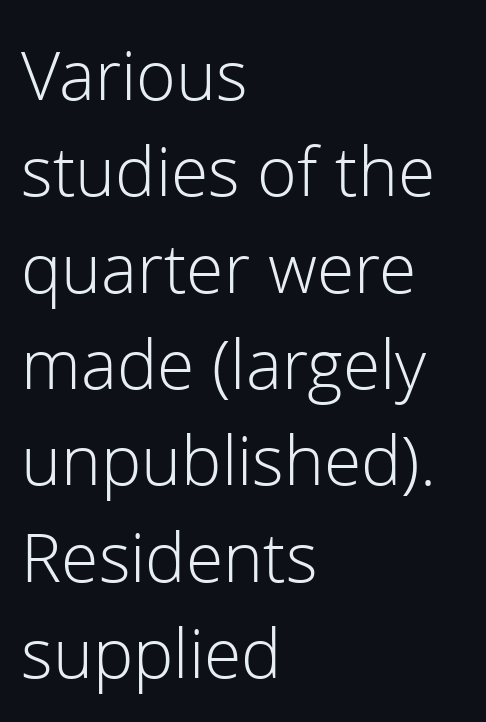
Quick note: underline off. A typesetter would call this proportional, since set widths differ per character. Line starts are locked; line ends wander. Rows of type keep a routine distance in the vertical direction. Every character sits straight up, as roman type does. Heaviness? Minimal to ordinary, like unemphasized prose.
